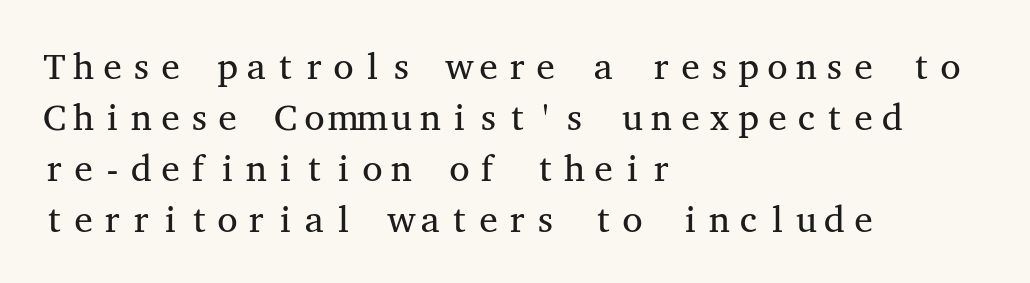
Q: Is the text bold? A: No.
Q: Is the text italic (slanted)? A: No, it is upright.
Q: Is the typeface a serif or a sans-serif typeface? A: Serif.
Q: Is the text underlined? A: No.
Q: How is the paragraph aligned? A: Left-aligned.
Q: Is the spacing between letters normal or unusually wide? A: Normal.
Q: Is the spacing between lines tight, normal or loose? A: Normal.
Q: Width (condensed, normal, or wide)? A: Wide.
Q: Stroke contrast? A: Medium.
Q: x-height? A: Medium.
Q: Monospaced? A: Yes.
